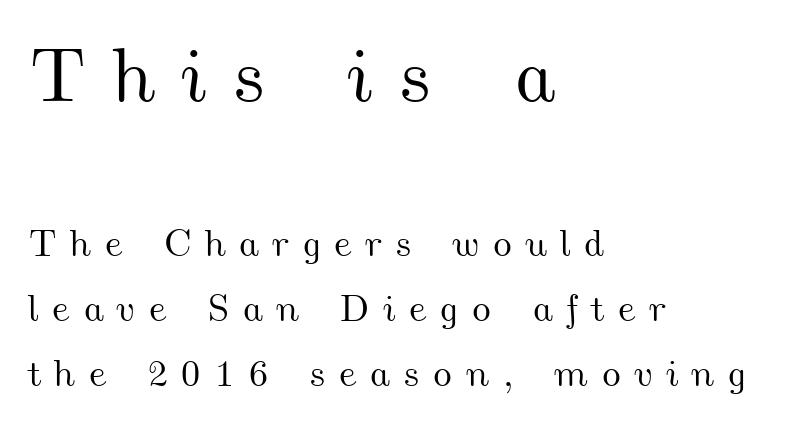
This sample is left-justified, so line endings fall wherever the words run out. The designer left line spacing at the default. The letterforms stand isolated, each surrounded by extra space. A typesetter would call this proportional, since set widths differ per character.
